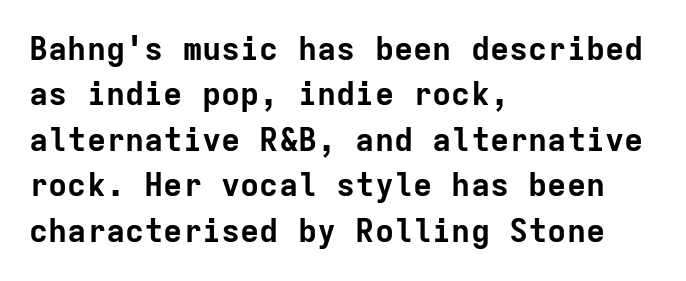
Q: Is the text bold? A: Yes.
Q: Is the text italic (slanted)? A: No, it is upright.
Q: Is the typeface a serif or a sans-serif typeface? A: Sans-serif.
Q: Is the text underlined? A: No.
Q: How is the paragraph aligned? A: Left-aligned.
Q: Is the spacing between letters normal or unusually wide? A: Normal.
Q: Is the spacing between lines tight, normal or loose? A: Normal.
Q: Width (condensed, normal, or wide)? A: Normal.
Q: Stroke contrast? A: Low.
Q: x-height? A: Medium.
Q: Monospaced? A: Yes.
